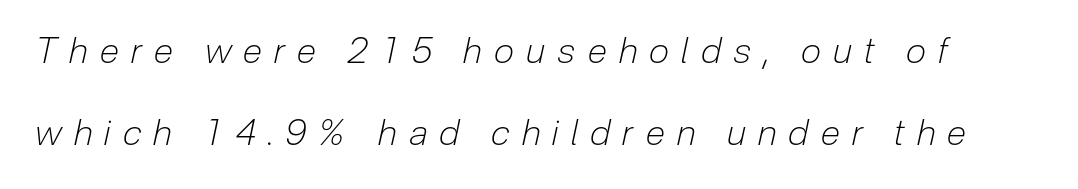
{"italic": "yes", "lean": "right", "slant_degrees": 12, "bold": "no", "weight": "light", "width": "condensed", "stroke_contrast": "low", "x_height": "medium", "monospaced": "no", "underline": "no", "line_spacing": "loose", "line_spacing_ratio": 2.27, "letter_spacing": "wide", "letter_spacing_em": 0.34, "glyph_px": 36}
